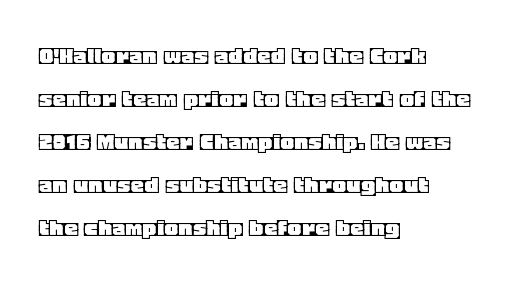
Q: Is the text italic (slanted)? A: No, it is upright.
Q: Is the text underlined? A: No.
Q: How is the paragraph aligned? A: Left-aligned.
Q: Is the spacing between letters normal or unusually wide? A: Normal.
Q: Is the spacing between lines tight, normal or loose? A: Normal.
